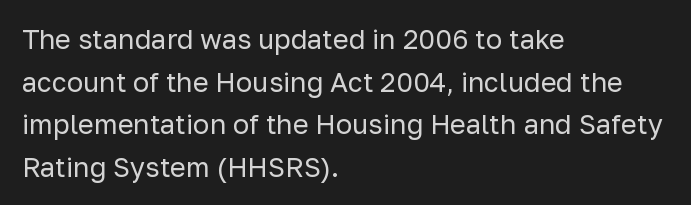
Q: Is the text bold? A: No.
Q: Is the text italic (slanted)? A: No, it is upright.
Q: Is the text underlined? A: No.
Q: How is the paragraph aligned? A: Left-aligned.
Q: Is the spacing between letters normal or unusually wide? A: Normal.
Q: Is the spacing between lines tight, normal or loose? A: Normal.
